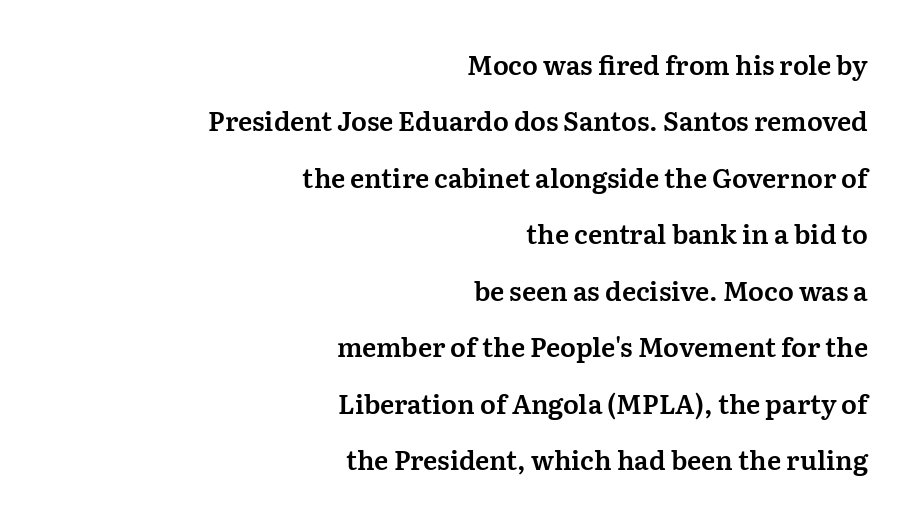
The image shows 26 px text type, upright; set right-aligned, loose line spacing (2.17x), normal letter spacing, not underlined.
